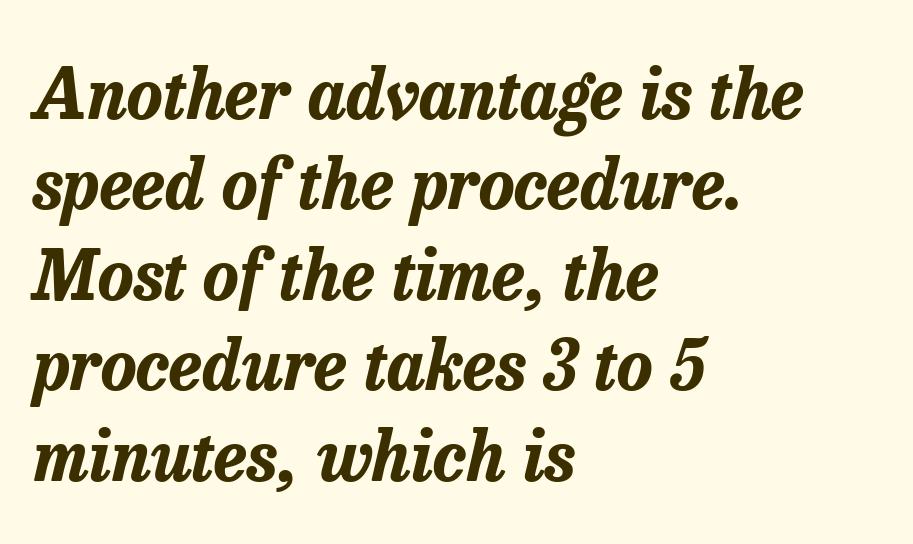
The image shows 68 px bold type, italic (leaning right); set left-aligned, normal line spacing (1.33x), normal letter spacing, not underlined; low stroke contrast and a medium x-height.
